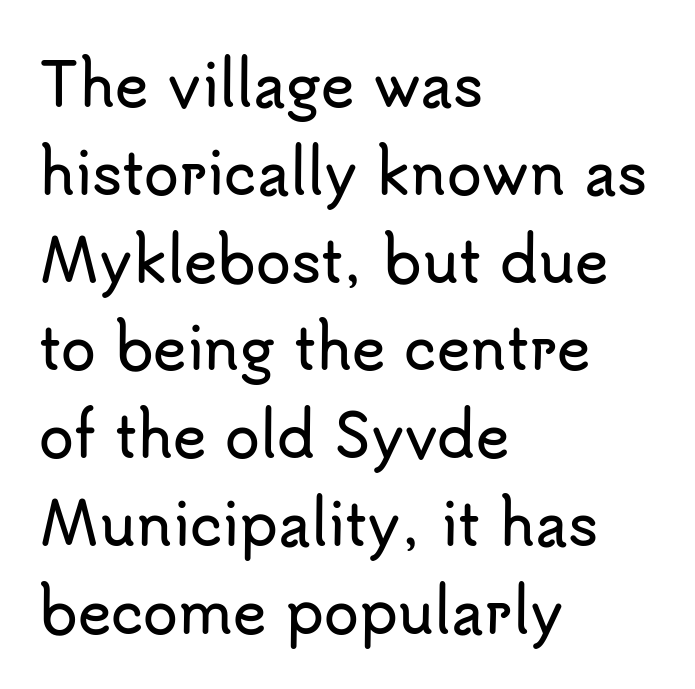
{"serif": "no", "italic": "no", "width": "normal", "stroke_contrast": "low", "x_height": "small", "monospaced": "no", "underline": "no", "align": "left", "line_spacing": "normal", "line_spacing_ratio": 1.54, "letter_spacing": "normal", "letter_spacing_em": 0.0, "glyph_px": 57}
